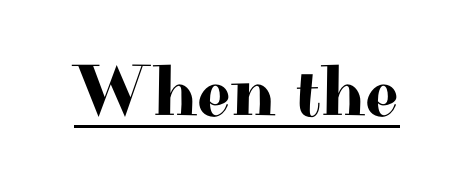
The image shows 73 px wide serif type, upright; set normal letter spacing, underlined; high stroke contrast and a small x-height.
